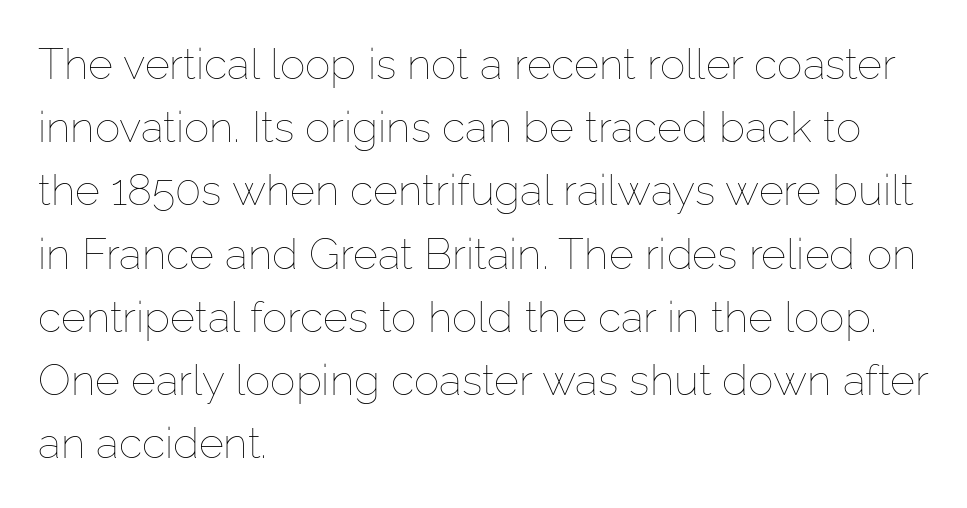
If you drew a line through each stem, it would be perfectly vertical. Each word holds together tightly as a unit, with standard inter-letter gaps. In terms of leading, this rendering sits right in the middle. Descenders are the only things crossing below the line. All the whitespace from short lines collects on the right.
